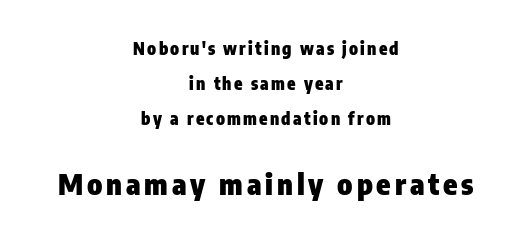
Q: Is the text bold? A: Yes.
Q: Is the text italic (slanted)? A: No, it is upright.
Q: Is the typeface a serif or a sans-serif typeface? A: Sans-serif.
Q: Is the text underlined? A: No.
Q: How is the paragraph aligned? A: Centered.
Q: Is the spacing between lines tight, normal or loose? A: Loose.
Q: Which block of text is set in a larger size, the first (top) or the second (bottom)? A: The second (bottom) one.
Q: Width (condensed, normal, or wide)? A: Condensed.
Q: Stroke contrast? A: Low.
Q: x-height? A: Medium.
Q: Monospaced? A: No.
